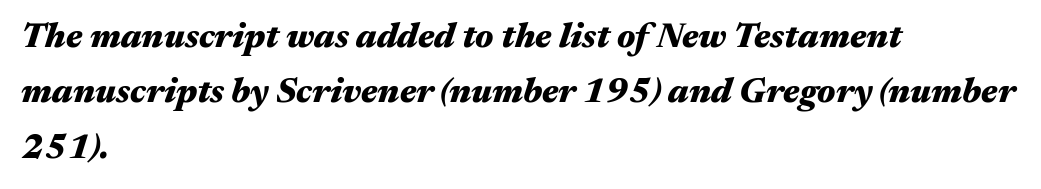
{"italic": "yes", "lean": "right", "slant_degrees": 17, "bold": "yes", "weight": "heavy", "width": "wide", "stroke_contrast": "medium", "x_height": "medium", "monospaced": "no", "underline": "no", "align": "left", "line_spacing": "normal", "line_spacing_ratio": 1.58, "letter_spacing": "normal", "letter_spacing_em": 0.0, "glyph_px": 35}
